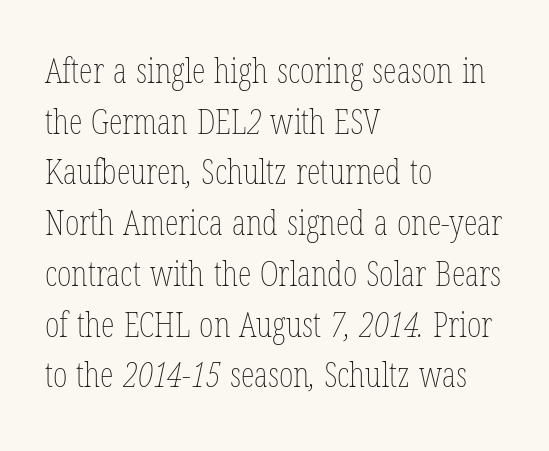
The image shows 35 px thin, condensed type; set left-aligned, normal line spacing (1.45x), normal letter spacing, not underlined; low stroke contrast and a medium x-height.
